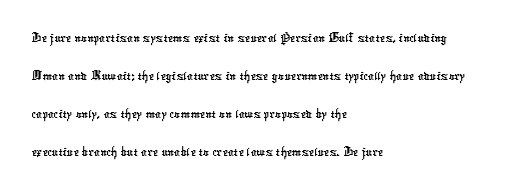
Q: Is the typeface a serif or a sans-serif typeface? A: Sans-serif.
Q: Is the text underlined? A: No.
Q: How is the paragraph aligned? A: Left-aligned.
Q: Is the spacing between letters normal or unusually wide? A: Normal.
Q: Is the spacing between lines tight, normal or loose? A: Normal.
Q: Width (condensed, normal, or wide)? A: Condensed.
Q: Stroke contrast? A: Low.
Q: x-height? A: Medium.
Q: Monospaced? A: No.
